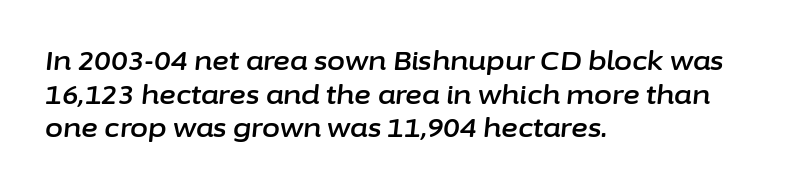
Q: Is the text italic (slanted)? A: Yes, it leans right by about 6 degrees.
Q: Is the text underlined? A: No.
Q: How is the paragraph aligned? A: Left-aligned.
Q: Is the spacing between letters normal or unusually wide? A: Normal.
Q: Is the spacing between lines tight, normal or loose? A: Normal.
